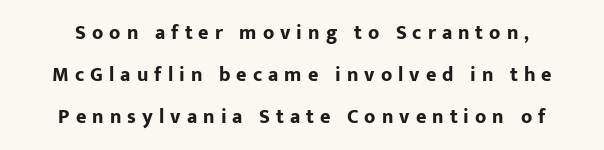
{"italic": "no", "bold": "yes", "underline": "no", "line_spacing": "loose", "line_spacing_ratio": 2.1, "letter_spacing": "wide", "letter_spacing_em": 0.3, "glyph_px": 20}
